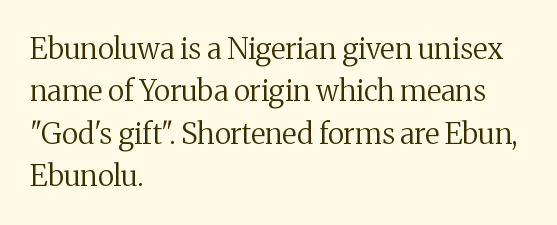
Q: Is the text bold? A: No.
Q: Is the text italic (slanted)? A: No, it is upright.
Q: Is the typeface a serif or a sans-serif typeface? A: Serif.
Q: Is the text underlined? A: No.
Q: How is the paragraph aligned? A: Left-aligned.
Q: Is the spacing between letters normal or unusually wide? A: Normal.
Q: Is the spacing between lines tight, normal or loose? A: Normal.
Q: Width (condensed, normal, or wide)? A: Normal.
Q: Stroke contrast? A: Medium.
Q: x-height? A: Medium.
Q: Monospaced? A: No.
